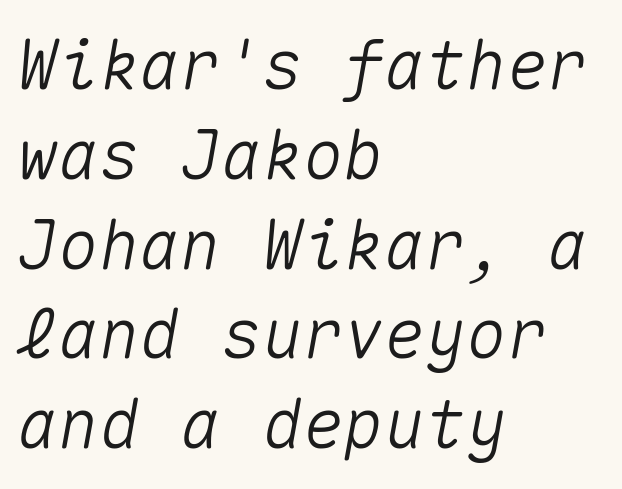
The image shows 68 px text type, italic (leaning right), monospaced; set left-aligned, normal line spacing (1.32x), normal letter spacing, not underlined; medium stroke contrast and a medium x-height.
